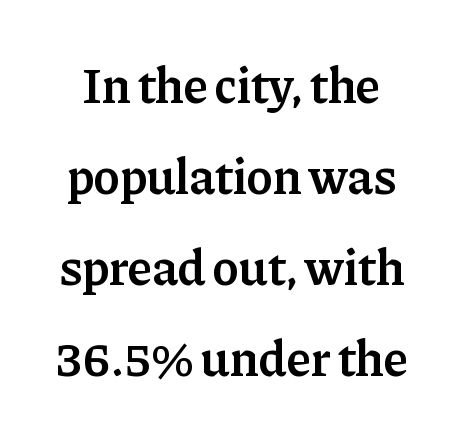
The rendering uses natural spacing where letterforms have individual widths. A roman cut, with each character standing at attention. Just letters on the line, the space beneath them empty. The rendering uses a semibold face; strokes are thickened but not to full bold.
